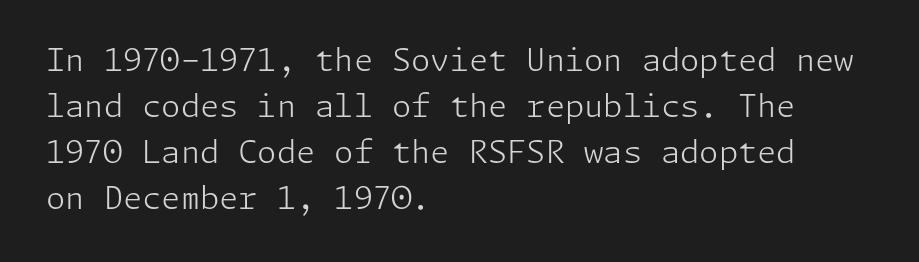
{"serif": "no", "italic": "no", "bold": "no", "weight": "light", "width": "normal", "stroke_contrast": "low", "x_height": "medium", "underline": "no", "align": "left", "line_spacing": "normal", "line_spacing_ratio": 1.48, "letter_spacing": "normal", "letter_spacing_em": 0.0, "glyph_px": 31}
